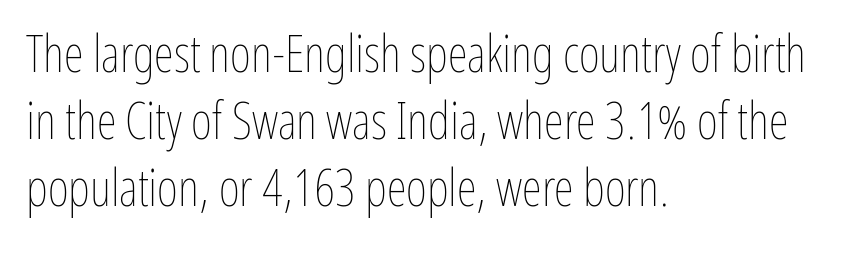
Q: Is the text bold? A: No.
Q: Is the text italic (slanted)? A: No, it is upright.
Q: Is the text underlined? A: No.
Q: How is the paragraph aligned? A: Left-aligned.
Q: Is the spacing between letters normal or unusually wide? A: Normal.
Q: Is the spacing between lines tight, normal or loose? A: Normal.
Q: Width (condensed, normal, or wide)? A: Condensed.
Q: Stroke contrast? A: Low.
Q: x-height? A: Medium.
Q: Monospaced? A: No.
